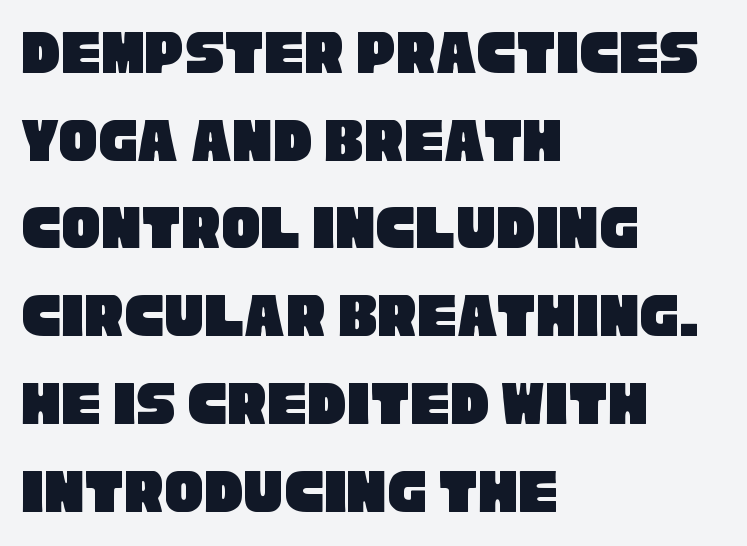
Q: Is the typeface a serif or a sans-serif typeface? A: Sans-serif.
Q: Is the text underlined? A: No.
Q: How is the paragraph aligned? A: Left-aligned.
Q: Is the spacing between letters normal or unusually wide? A: Normal.
Q: Is the spacing between lines tight, normal or loose? A: Normal.
Q: Width (condensed, normal, or wide)? A: Condensed.
Q: Stroke contrast? A: Low.
Q: x-height? A: Large.
Q: Monospaced? A: No.
